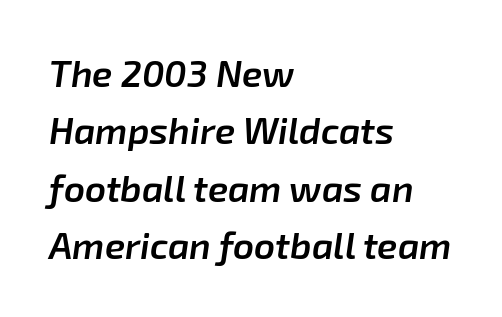
{"italic": "yes", "lean": "right", "slant_degrees": 8, "bold": "semi", "weight": "semibold", "width": "normal", "stroke_contrast": "low", "x_height": "medium", "monospaced": "no", "underline": "no", "align": "left", "line_spacing": "normal", "line_spacing_ratio": 1.55, "letter_spacing": "normal", "letter_spacing_em": 0.0, "glyph_px": 37}
